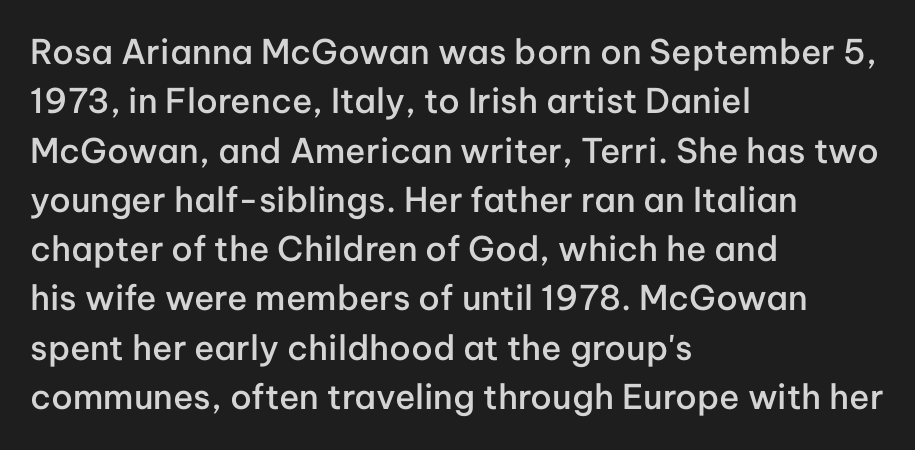
Nobody touched the tracking dial on this one. A typesetter would label this face a sans. In terms of weight, the rendering is demibold, just under bold. Horizontally, the lines are justified to the leading edge only.
